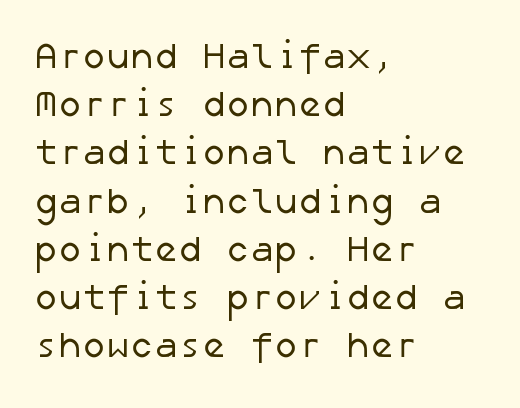
{"serif": "no", "bold": "no", "weight": "regular", "width": "normal", "stroke_contrast": "low", "x_height": "medium", "underline": "no", "align": "left", "line_spacing": "normal", "line_spacing_ratio": 1.34, "letter_spacing": "normal", "letter_spacing_em": 0.0, "glyph_px": 36}
